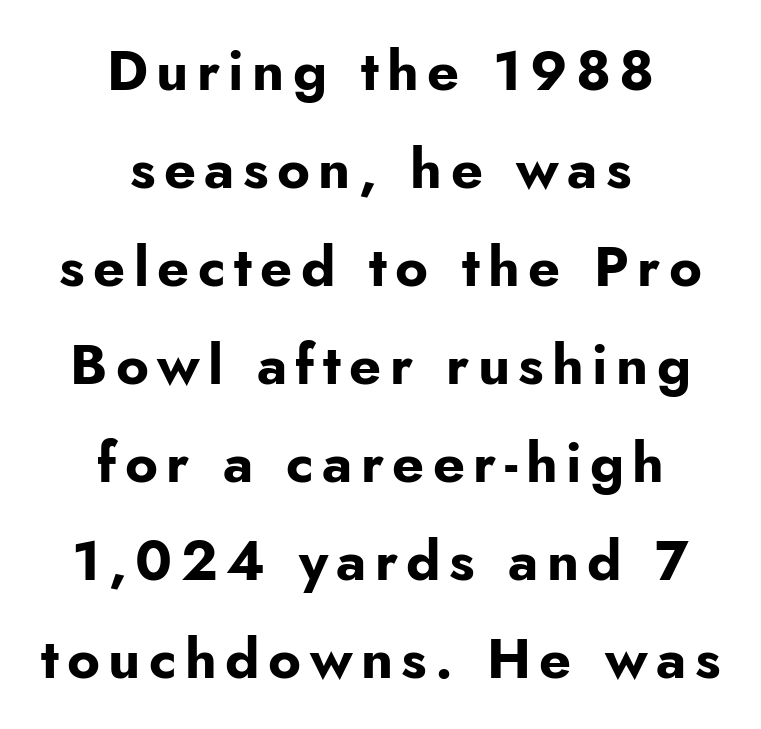
{"serif": "no", "italic": "no", "bold": "yes", "weight": "bold", "width": "normal", "stroke_contrast": "low", "x_height": "small", "monospaced": "no", "underline": "no", "align": "center", "line_spacing_ratio": 1.75, "glyph_px": 56}
